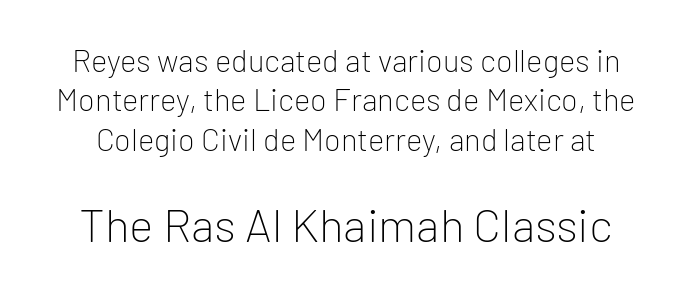
Font category for this specimen: sans-serif. Bare-footed words on every line. Proportional: the letters do not fall into vertical columns. Line spacing here is normal. The type is set solid horizontally, with unmodified tracking. No italicization has been applied; the sample stays upright.
